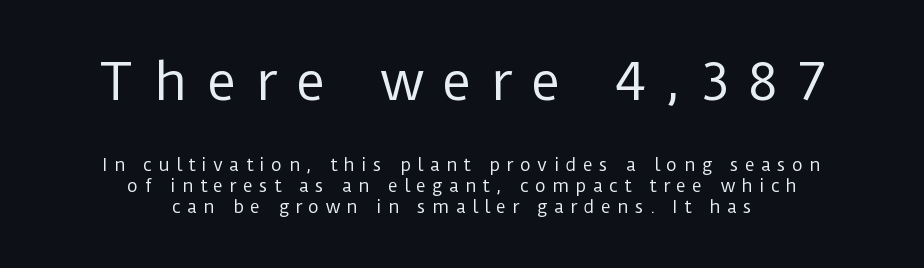
{"serif": "no", "italic": "no", "bold": "no", "weight": "regular", "width": "normal", "stroke_contrast": "low", "x_height": "medium", "monospaced": "no", "underline": "no", "align": "center", "line_spacing": "normal", "line_spacing_ratio": 1.25, "letter_spacing": "wide", "letter_spacing_em": 0.37, "larger_block": "first", "size_ratio": 3.0, "glyph_px": 51}
